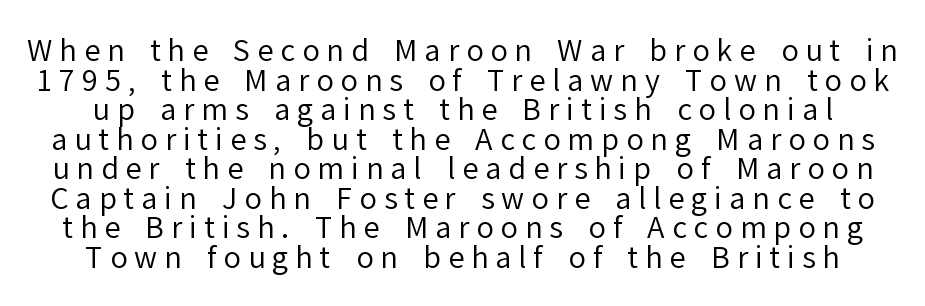
Bold? No — there's no thickening of the strokes. Observe the wide spacing: letters keep a clear distance from each other. Successive baselines arrive quickly, one right under another. Here the designer chose a conventional face with non-uniform glyph widths.
